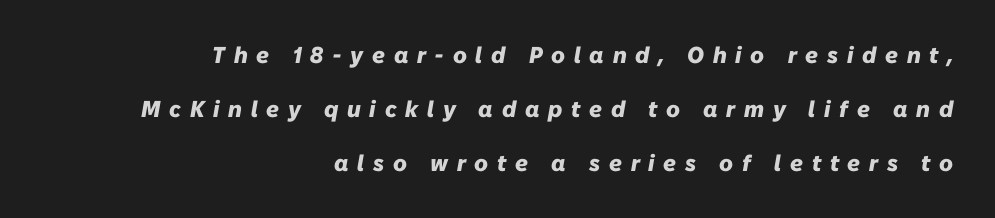
{"italic": "yes", "lean": "right", "slant_degrees": 10, "bold": "yes", "underline": "no", "align": "right", "line_spacing": "loose", "line_spacing_ratio": 2.34, "letter_spacing": "wide", "letter_spacing_em": 0.38, "glyph_px": 23}
